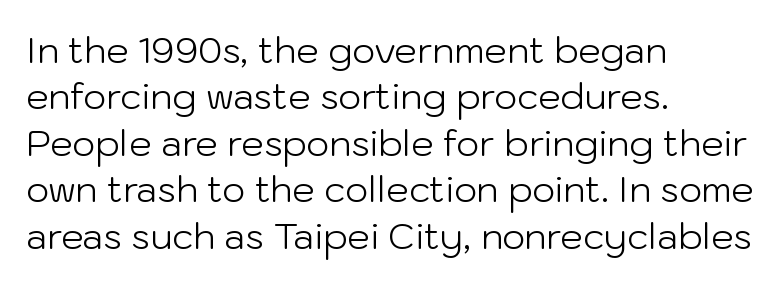
The image shows 36 px light sans-serif type, upright; set left-aligned, normal line spacing (1.29x), normal letter spacing, not underlined; low stroke contrast and a medium x-height.
